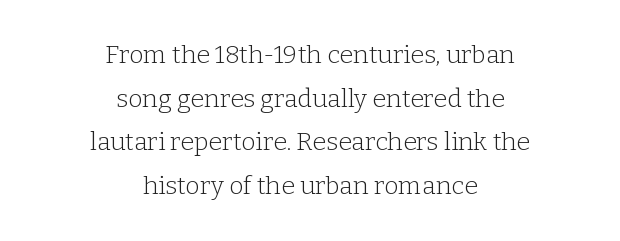
The image shows 25 px text type, upright; set centered, line spacing 1.75x, normal letter spacing, not underlined.
